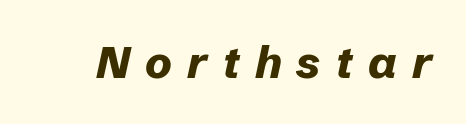
Typesetter's note: full bold, strokes at maximum text heaviness. When letters slant like this, we call the style italic. Students, note that the glyphs here are deliberately spaced far apart. Varying glyph widths throughout — classic text-font behaviour. The passage shown is not underscored anywhere.
